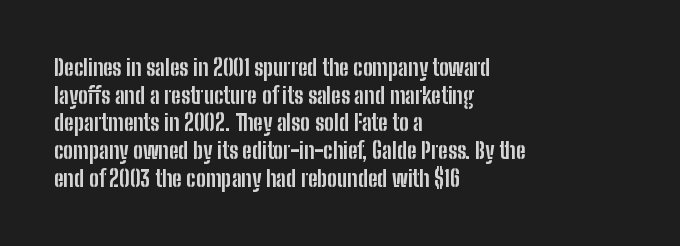
These words are printed bold, with thick strokes throughout. The string is rendered with underlining switched off. What's the leading like? Ordinary, nothing unusual. Tracking value appears to be zero — textbook default spacing. This rendering uses left alignment, leaving the right contour irregular. Every stem runs plumb, perpendicular to the baseline.
